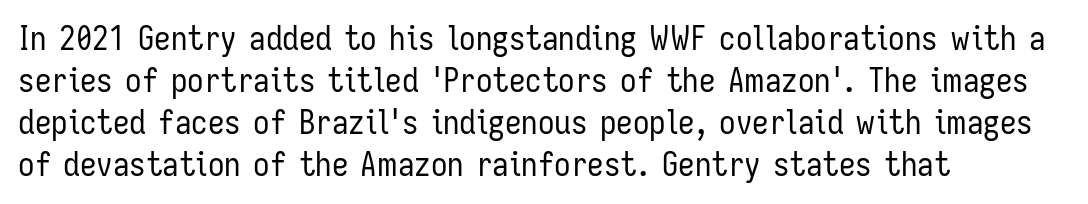
{"serif": "no", "italic": "no", "bold": "no", "weight": "regular", "width": "condensed", "stroke_contrast": "low", "x_height": "medium", "monospaced": "no", "underline": "no", "align": "left", "line_spacing": "normal", "line_spacing_ratio": 1.27, "letter_spacing": "normal", "letter_spacing_em": 0.0, "glyph_px": 33}
